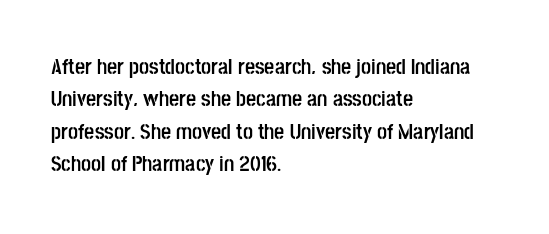
{"italic": "no", "bold": "yes", "underline": "no", "align": "left", "line_spacing": "normal", "line_spacing_ratio": 1.47, "letter_spacing": "normal", "letter_spacing_em": 0.0, "glyph_px": 22}
